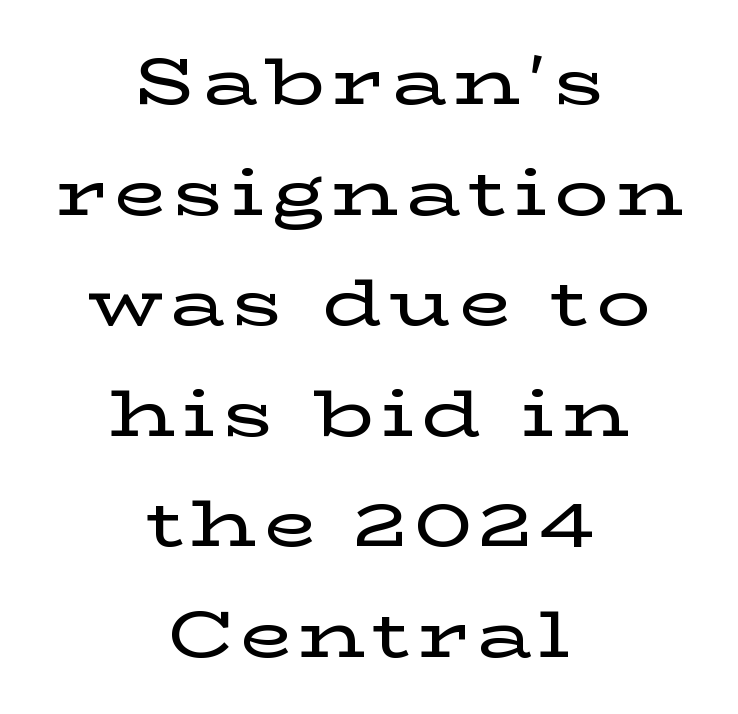
Regarding serifs, this sample has them. One-word summary of the alignment: center. You could not count columns in this text — the font is proportionally spaced. Whoever set this chose a conventional vertical rhythm. The specimen reads as upright at a glance. Anything drawn beneath the words? Only blank space.
